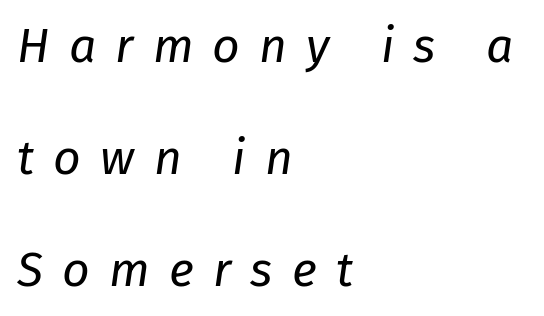
Spacing between characters has been opened up far beyond the box default. Leftover space on each line is placed entirely after the last word. No chunkiness to these letters — they're not bold. Descender tails drop into unmarked territory. Slanted lettering throughout. Character widths vary here, with narrow letters taking less room than wide ones.
